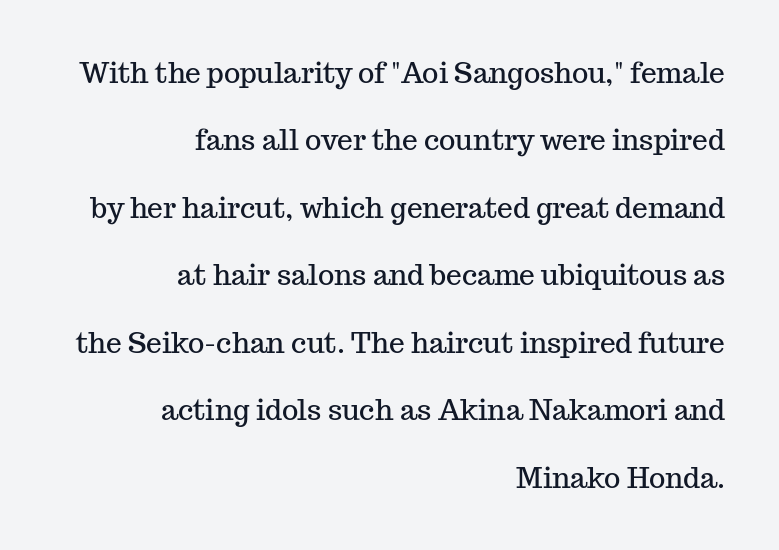
{"serif": "yes", "italic": "no", "width": "normal", "stroke_contrast": "medium", "x_height": "medium", "monospaced": "no", "underline": "no", "align": "right", "line_spacing": "loose", "line_spacing_ratio": 2.41, "letter_spacing": "normal", "letter_spacing_em": 0.0, "glyph_px": 28}
